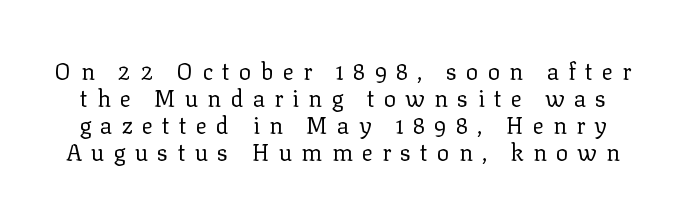
{"italic": "no", "bold": "no", "underline": "no", "line_spacing_ratio": 1.18, "letter_spacing": "wide", "letter_spacing_em": 0.4, "glyph_px": 23}
